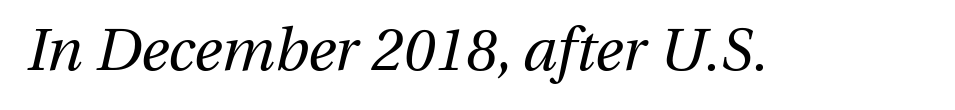
Q: Is the text bold? A: No.
Q: Is the text italic (slanted)? A: Yes, it leans right by about 13 degrees.
Q: Is the text underlined? A: No.
Q: Is the spacing between letters normal or unusually wide? A: Normal.
Q: Width (condensed, normal, or wide)? A: Normal.
Q: Stroke contrast? A: Medium.
Q: x-height? A: Medium.
Q: Monospaced? A: No.
